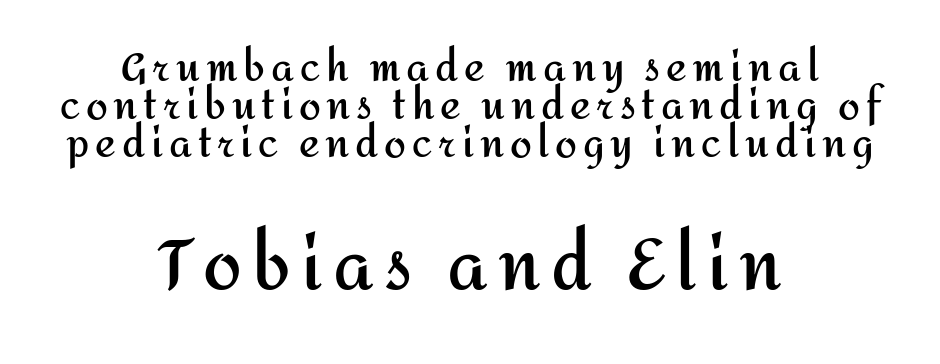
Q: Is the text bold? A: Yes.
Q: Is the text italic (slanted)? A: No, it is upright.
Q: Is the typeface a serif or a sans-serif typeface? A: Sans-serif.
Q: Is the text underlined? A: No.
Q: How is the paragraph aligned? A: Centered.
Q: Is the spacing between lines tight, normal or loose? A: Tight.
Q: Which block of text is set in a larger size, the first (top) or the second (bottom)? A: The second (bottom) one.
Q: Width (condensed, normal, or wide)? A: Normal.
Q: Stroke contrast? A: Medium.
Q: x-height? A: Medium.
Q: Monospaced? A: No.
